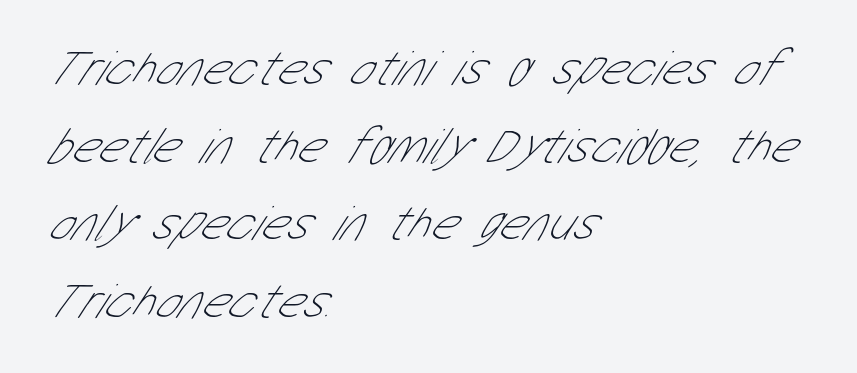
Q: Is the text bold? A: No.
Q: Is the typeface a serif or a sans-serif typeface? A: Sans-serif.
Q: Is the text underlined? A: No.
Q: How is the paragraph aligned? A: Left-aligned.
Q: Is the spacing between letters normal or unusually wide? A: Normal.
Q: Is the spacing between lines tight, normal or loose? A: Normal.
Q: Width (condensed, normal, or wide)? A: Condensed.
Q: Stroke contrast? A: Low.
Q: x-height? A: Medium.
Q: Monospaced? A: No.
